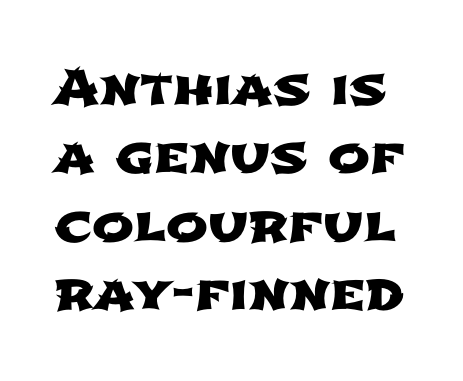
The image shows 50 px wide sans-serif type; set normal line spacing (1.37x), normal letter spacing, not underlined; low stroke contrast and a medium x-height.
